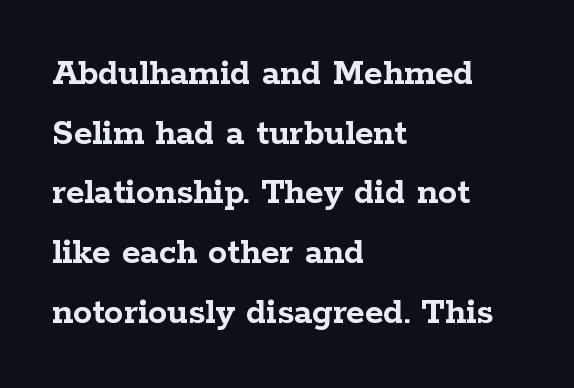
The image shows 38 px semibold, wide serif type, upright; set left-aligned, normal line spacing (1.57x), normal letter spacing, not underlined; low stroke contrast and a medium x-height.
